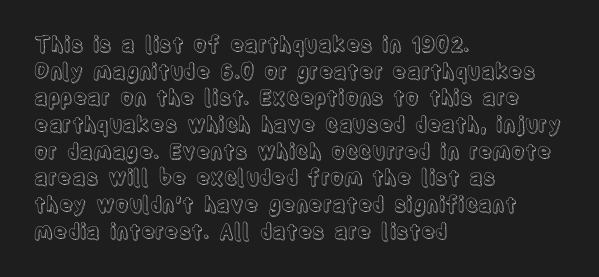
Q: Is the text italic (slanted)? A: No, it is upright.
Q: Is the text underlined? A: No.
Q: How is the paragraph aligned? A: Left-aligned.
Q: Is the spacing between letters normal or unusually wide? A: Normal.
Q: Is the spacing between lines tight, normal or loose? A: Normal.
